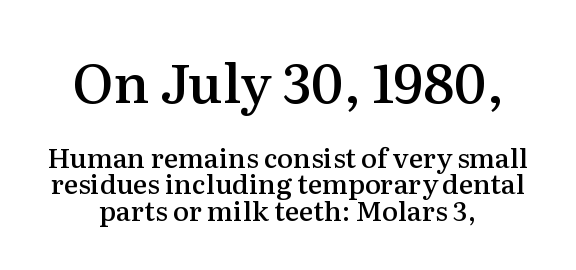
Q: Is the text bold? A: Semi-bold.
Q: Is the text italic (slanted)? A: No, it is upright.
Q: Is the typeface a serif or a sans-serif typeface? A: Serif.
Q: Is the text underlined? A: No.
Q: How is the paragraph aligned? A: Centered.
Q: Is the spacing between letters normal or unusually wide? A: Normal.
Q: Is the spacing between lines tight, normal or loose? A: Tight.
Q: Which block of text is set in a larger size, the first (top) or the second (bottom)? A: The first (top) one.
Q: Width (condensed, normal, or wide)? A: Normal.
Q: Stroke contrast? A: Medium.
Q: x-height? A: Medium.
Q: Monospaced? A: No.
